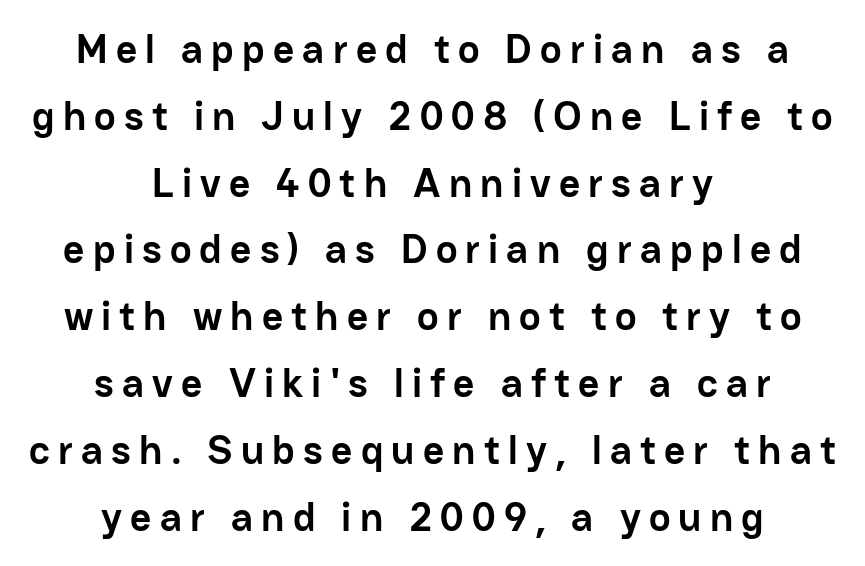
Think of a printed novel: that variable character pitch is what you see here. Is this a sans? Yes — the strokes have no serifs. The glyphs are unaccompanied by any horizontal stroke below them. Style check: upright. Honestly, the row spacing looks completely unremarkable. The text block is weighted toward neither margin, spreading evenly from the middle.
